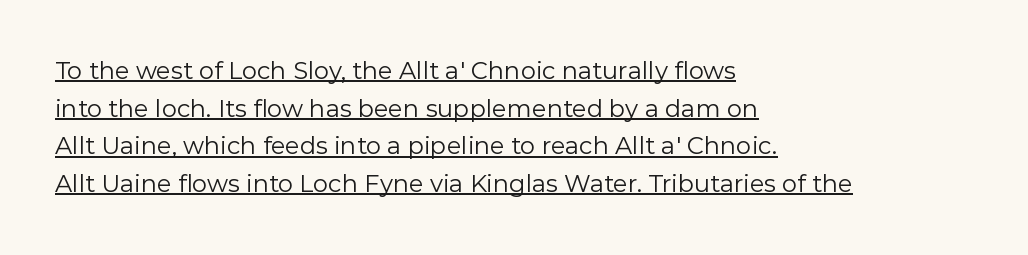
Q: Is the text bold? A: No.
Q: Is the text italic (slanted)? A: No, it is upright.
Q: Is the text underlined? A: Yes.
Q: How is the paragraph aligned? A: Left-aligned.
Q: Is the spacing between letters normal or unusually wide? A: Normal.
Q: Is the spacing between lines tight, normal or loose? A: Normal.
